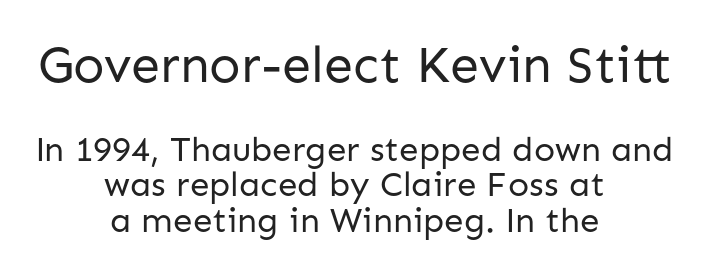
{"serif": "no", "italic": "no", "bold": "no", "weight": "regular", "width": "normal", "stroke_contrast": "low", "x_height": "medium", "monospaced": "no", "underline": "no", "align": "center", "line_spacing": "tight", "line_spacing_ratio": 1.02, "letter_spacing": "normal", "letter_spacing_em": 0.0, "larger_block": "first", "size_ratio": 1.49, "glyph_px": 52}
